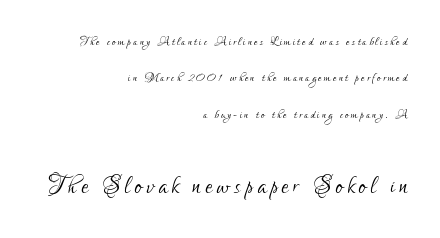
The image shows 32 px light, condensed sans-serif type; set right-aligned, loose line spacing (2.27x), not underlined; the second (bottom) block is 2.0x larger; low stroke contrast and a small x-height.
